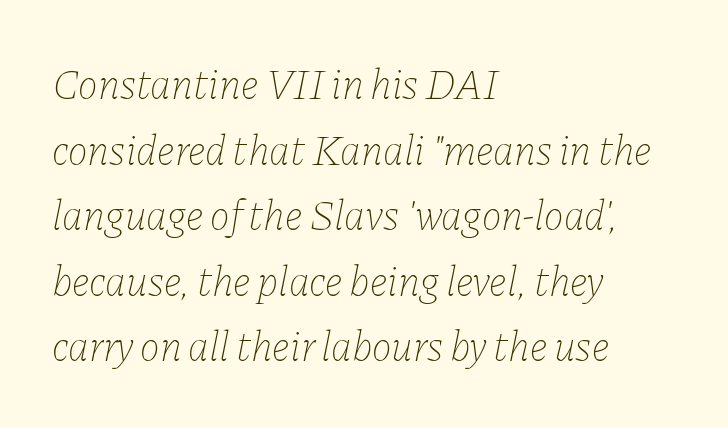
{"italic": "yes", "lean": "right", "slant_degrees": 11, "bold": "no", "weight": "thin", "width": "normal", "stroke_contrast": "low", "x_height": "medium", "monospaced": "no", "underline": "no", "align": "left", "line_spacing": "normal", "line_spacing_ratio": 1.56, "letter_spacing": "normal", "letter_spacing_em": 0.0, "glyph_px": 42}
